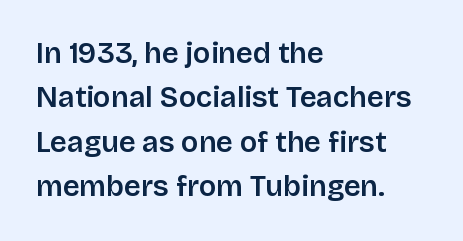
Is this a fixed-width face? No — the glyphs have proportional, varying widths. Are there feet on the stems? There aren't — it's a sans. No italicization has been applied; the sample stays upright. All the whitespace from short lines collects on the right.
